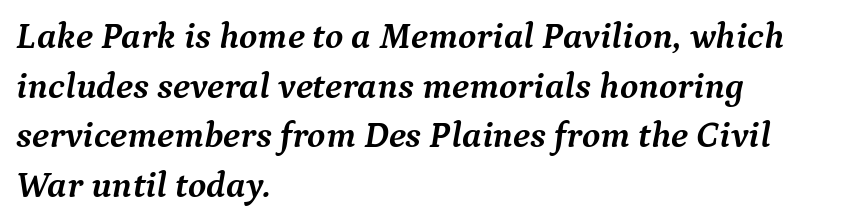
Anything drawn beneath the words? Only blank space. This sample uses a serif face. Default kerning and tracking; the words read as compact shapes. It's the slanting kind of type. This block has exactly the height ordinary leading produces. This sample has the flowing, uneven cadence of proportional lettering.
